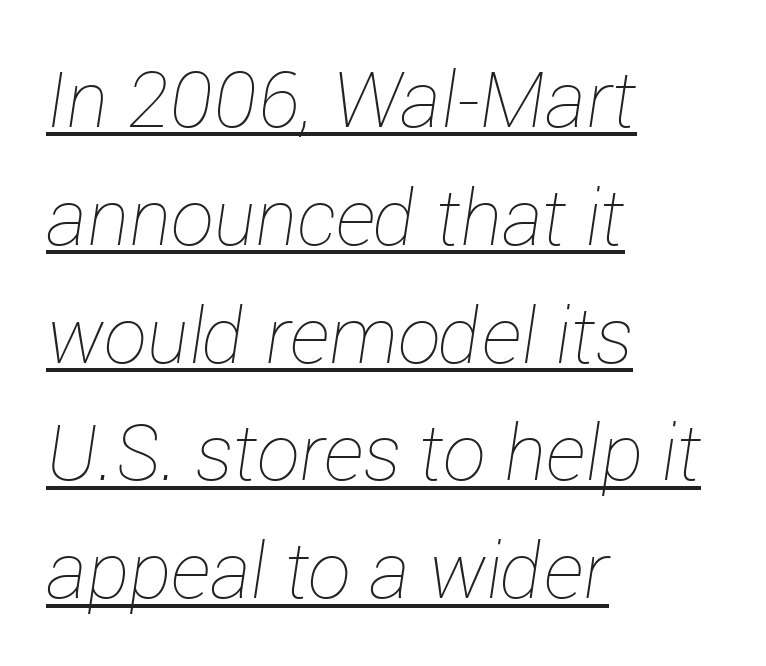
The image shows 77 px thin type, italic (leaning right); set left-aligned, normal line spacing (1.53x), normal letter spacing, underlined; low stroke contrast and a medium x-height.
